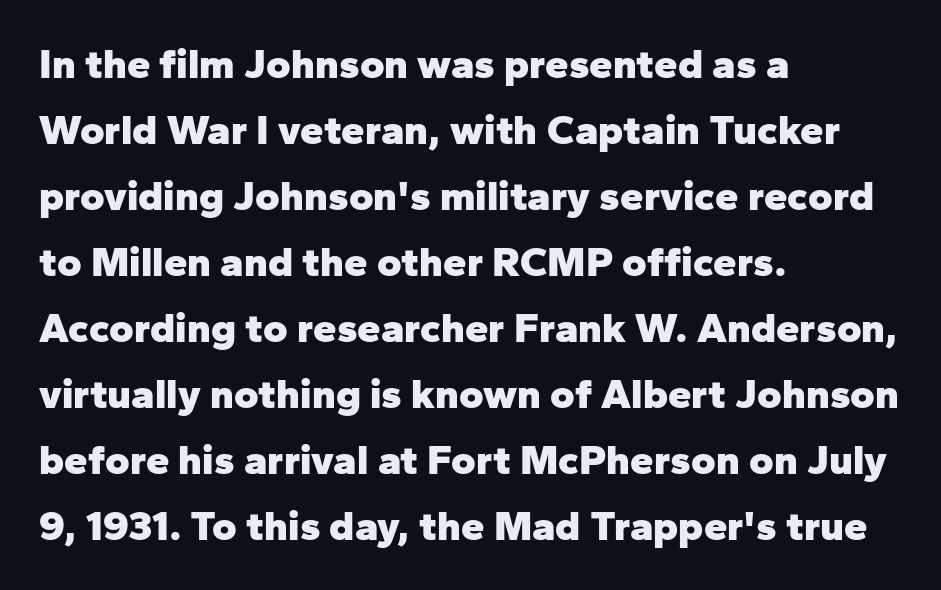
The sample has been set heavy, in full bold. The lettering stays uniformly vertical, giving the passage a roman look. Nope, no serifs anywhere on these letters. You could call the tracking neutral — neither tight nor loose. Each line starts at the same left margin while the right side varies. Is this a fixed-width face? No — the glyphs have proportional, varying widths.
